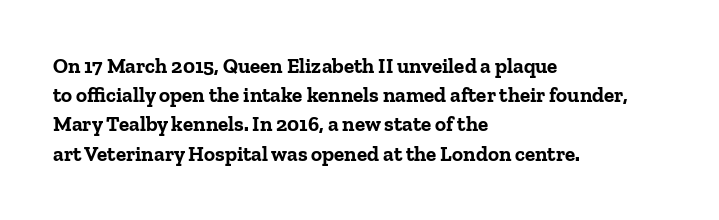
The image shows 21 px bold type, upright; set left-aligned, normal line spacing (1.39x), normal letter spacing, not underlined.
